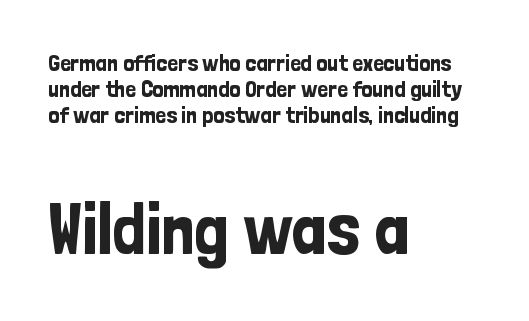
{"serif": "no", "italic": "no", "width": "condensed", "stroke_contrast": "low", "x_height": "medium", "monospaced": "no", "underline": "no", "align": "left", "line_spacing": "tight", "line_spacing_ratio": 1.08, "letter_spacing": "normal", "letter_spacing_em": 0.0, "larger_block": "second", "size_ratio": 3.04, "glyph_px": 73}
